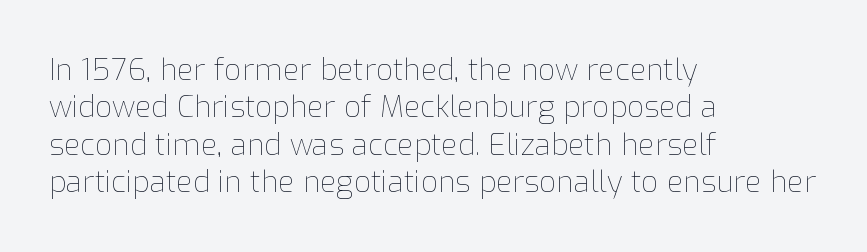
The image shows 30 px thin type, upright; set left-aligned, normal line spacing (1.25x), normal letter spacing, not underlined; low stroke contrast and a medium x-height.
